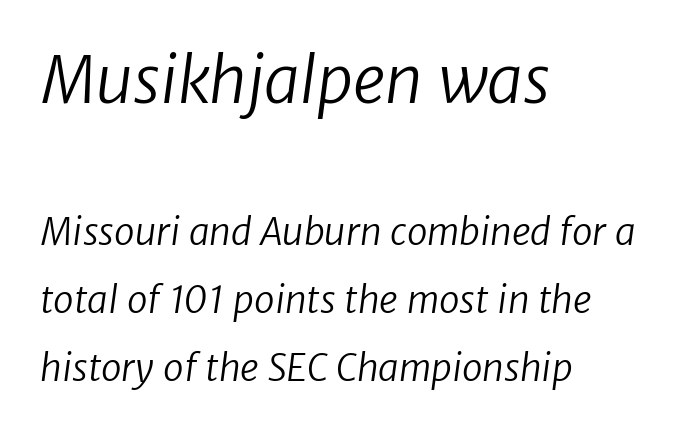
Q: Is the text bold? A: No.
Q: Is the typeface a serif or a sans-serif typeface? A: Sans-serif.
Q: Is the text underlined? A: No.
Q: How is the paragraph aligned? A: Left-aligned.
Q: Is the spacing between letters normal or unusually wide? A: Normal.
Q: Which block of text is set in a larger size, the first (top) or the second (bottom)? A: The first (top) one.
Q: Width (condensed, normal, or wide)? A: Normal.
Q: Stroke contrast? A: Low.
Q: x-height? A: Medium.
Q: Monospaced? A: No.
